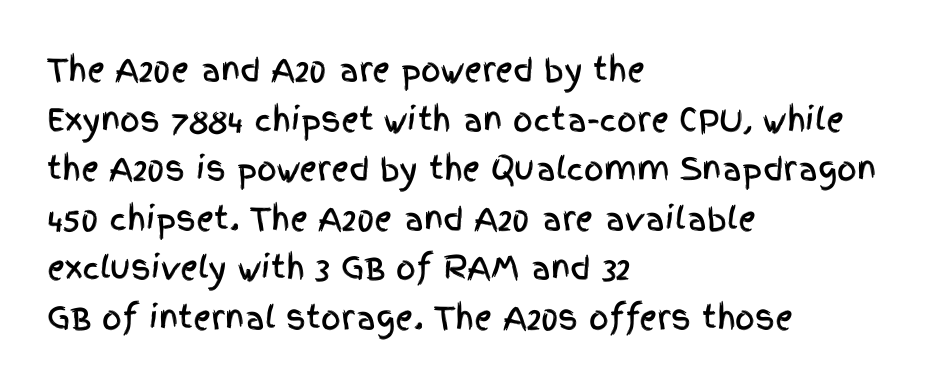
{"serif": "no", "italic": "no", "width": "condensed", "x_height": "large", "monospaced": "no", "underline": "no", "align": "left", "line_spacing": "normal", "line_spacing_ratio": 1.6, "letter_spacing": "normal", "letter_spacing_em": 0.0, "glyph_px": 31}
